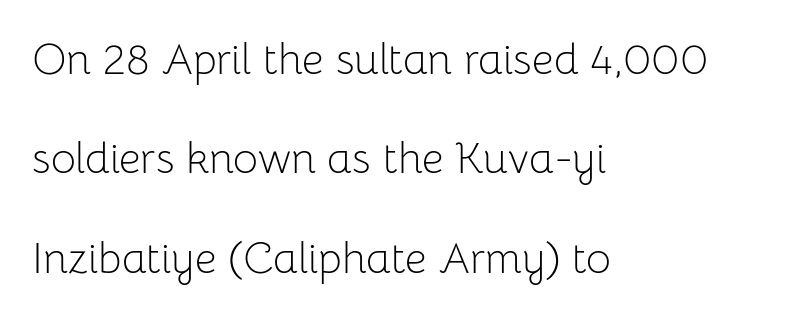
Varying glyph widths throughout — classic text-font behaviour. The letters stand straight up with perfectly vertical stems. Reading down the block, your eye returns to a fixed left position each line. The vertical gap from one line to the next is large.
